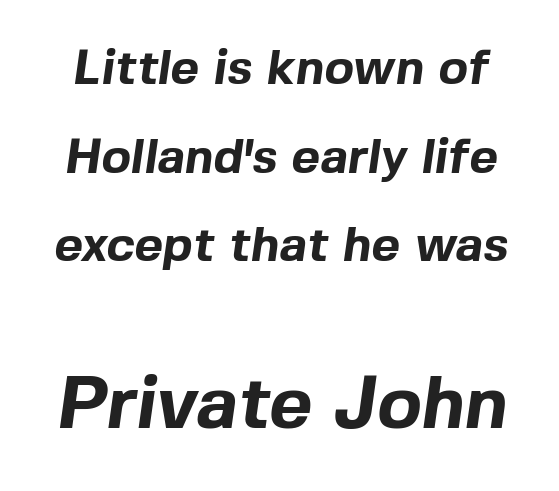
The image shows 74 px bold sans-serif type; set line spacing 1.81x, normal letter spacing, not underlined; the second (bottom) block is 1.51x larger; a medium x-height.
